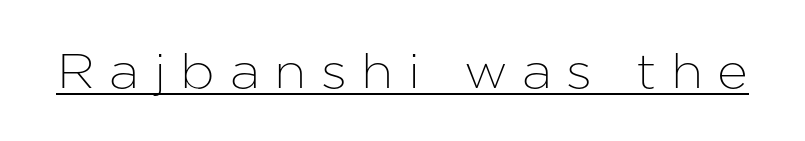
Tracking value appears strongly positive — letters spread wide. Note: no serifs on the glyphs. Each letter keeps its own natural width here, so spacing adapts to shape. When letters stand straight like this, we call the style roman or upright. The face used here appears with an underline applied.
